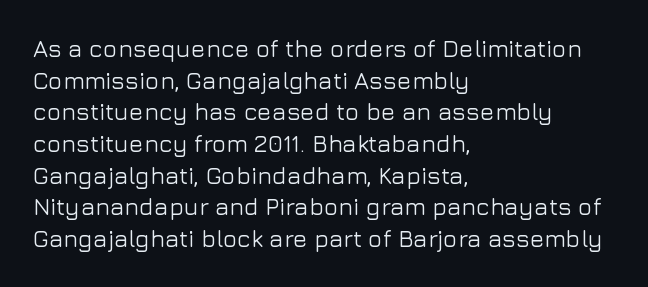
Q: Is the text italic (slanted)? A: No, it is upright.
Q: Is the text underlined? A: No.
Q: How is the paragraph aligned? A: Left-aligned.
Q: Is the spacing between letters normal or unusually wide? A: Normal.
Q: Is the spacing between lines tight, normal or loose? A: Normal.
